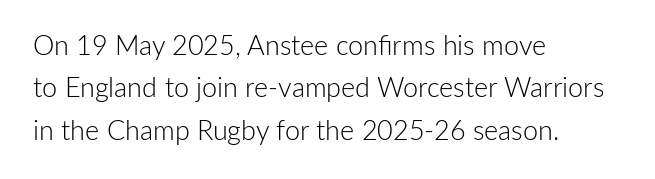
Q: Is the text bold? A: No.
Q: Is the text italic (slanted)? A: No, it is upright.
Q: Is the text underlined? A: No.
Q: How is the paragraph aligned? A: Left-aligned.
Q: Is the spacing between letters normal or unusually wide? A: Normal.
Q: Is the spacing between lines tight, normal or loose? A: Normal.
